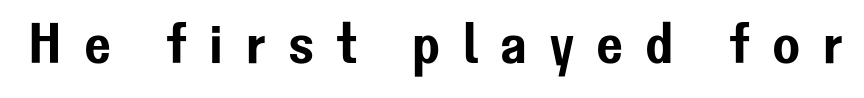
Q: Is the text italic (slanted)? A: No, it is upright.
Q: Is the typeface a serif or a sans-serif typeface? A: Sans-serif.
Q: Is the text underlined? A: No.
Q: Is the spacing between letters normal or unusually wide? A: Unusually wide.
Q: Width (condensed, normal, or wide)? A: Normal.
Q: Stroke contrast? A: Low.
Q: x-height? A: Medium.
Q: Monospaced? A: No.
